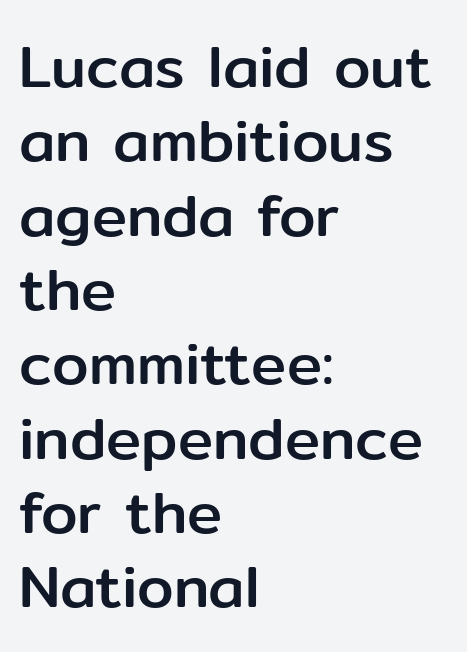
{"serif": "no", "italic": "no", "width": "normal", "stroke_contrast": "low", "x_height": "medium", "monospaced": "no", "underline": "no", "align": "left", "line_spacing": "normal", "line_spacing_ratio": 1.26, "letter_spacing": "normal", "letter_spacing_em": 0.0, "glyph_px": 59}
